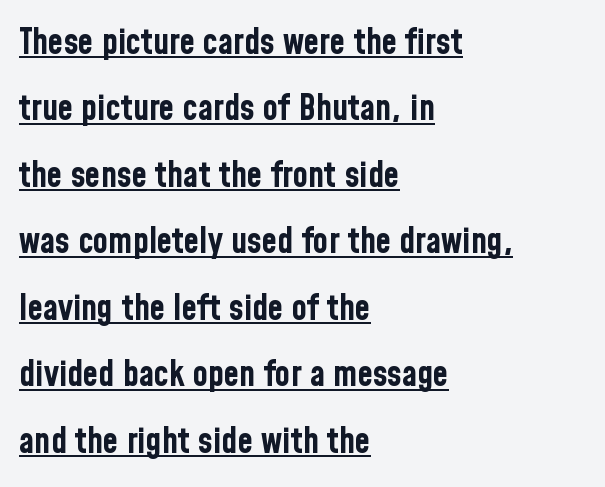
This rendering features underlined lettering. Unlike italic type, these characters show no tilt at all. A full-strength bold gives these letters their thick strokes. Caption: standard tracking, unaltered. Quick note: interline space is abundant.
